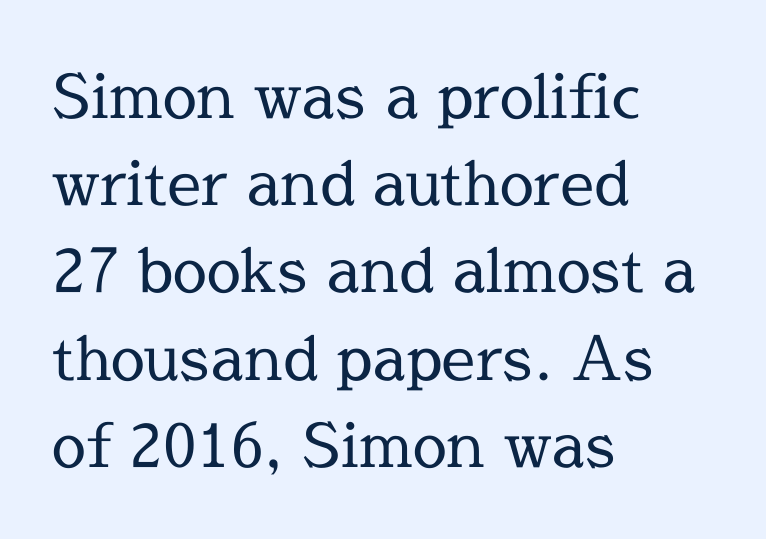
You can tell it's not italic because the verticals are truly vertical. I'd call this a serif setting — the letters wear small feet. No chunkiness to these letters — they're not bold. Looks like regular typesetting: each glyph gets only the width it needs.
